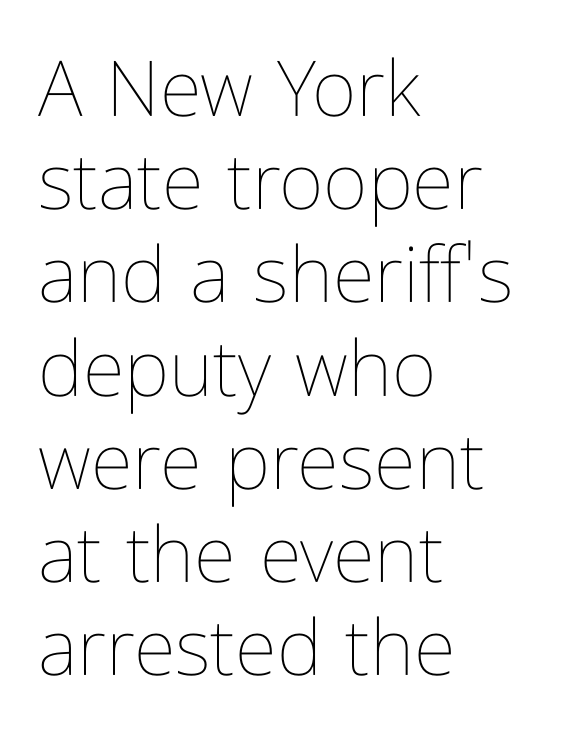
The image shows 77 px thin, condensed type, upright; set left-aligned, line spacing 1.21x, normal letter spacing, not underlined; low stroke contrast and a medium x-height.
